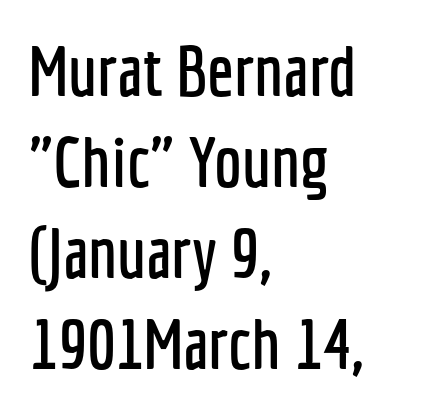
Q: Is the text italic (slanted)? A: No, it is upright.
Q: Is the typeface a serif or a sans-serif typeface? A: Sans-serif.
Q: Is the text underlined? A: No.
Q: How is the paragraph aligned? A: Left-aligned.
Q: Is the spacing between letters normal or unusually wide? A: Normal.
Q: Is the spacing between lines tight, normal or loose? A: Normal.
Q: Width (condensed, normal, or wide)? A: Condensed.
Q: Stroke contrast? A: Low.
Q: x-height? A: Medium.
Q: Monospaced? A: No.
